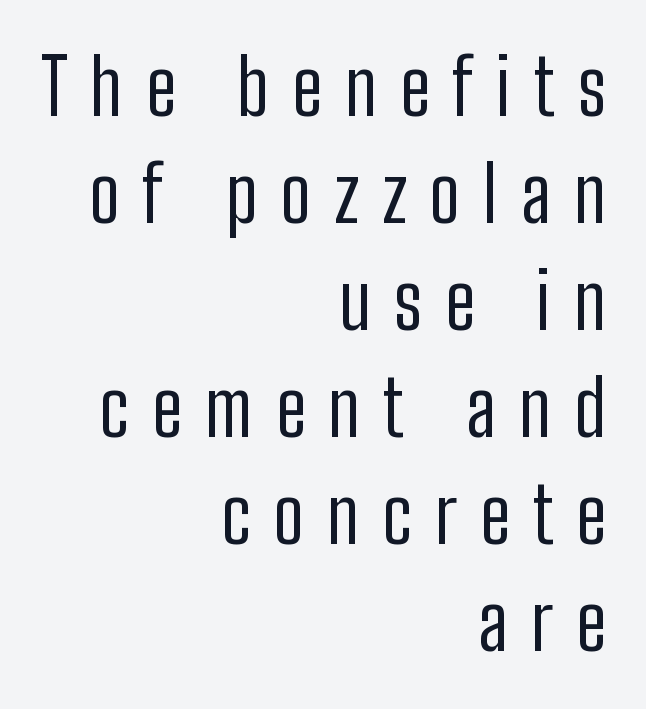
Does the type have serifs? No, each stem ends abruptly. The letters look calm and open, with moderate or lighter stems. These lines were composed using upright roman letters. Character widths vary here, with narrow letters taking less room than wide ones. Regarding leading, the lines here are spaced in the standard way. Descenders hang freely into open space.
